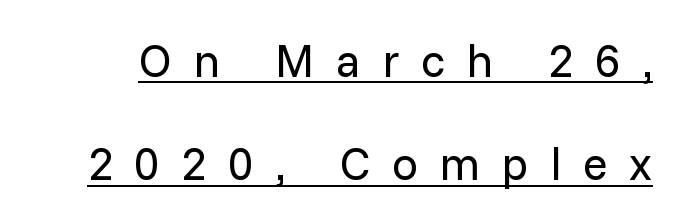
The image shows 46 px regular-weight sans-serif type, upright; set loose line spacing (2.25x), unusually wide letter spacing (+0.47 em), underlined; low stroke contrast and a medium x-height.
